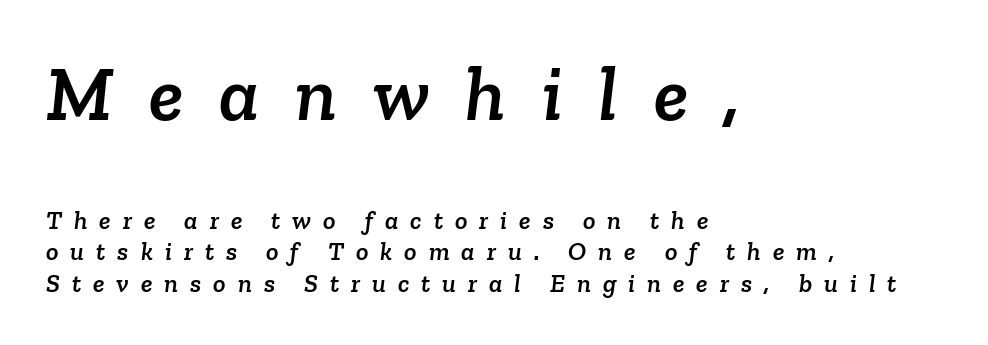
The image shows 78 px serif type; set left-aligned, line spacing 1.22x, unusually wide letter spacing (+0.46 em), not underlined; the first (top) block is 3.0x larger; low stroke contrast and a medium x-height.
